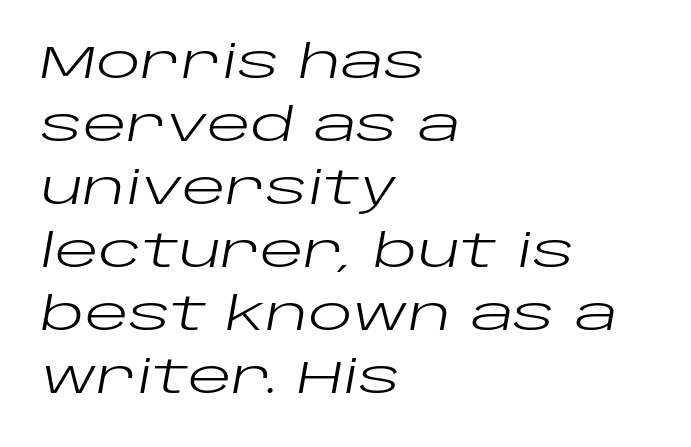
Glyph-to-glyph distance matches everyday printed text. One glance says typical: line gaps are just what's usual. These lines are set flush left with a ragged right edge. Check the space under the baseline: it is left empty.
